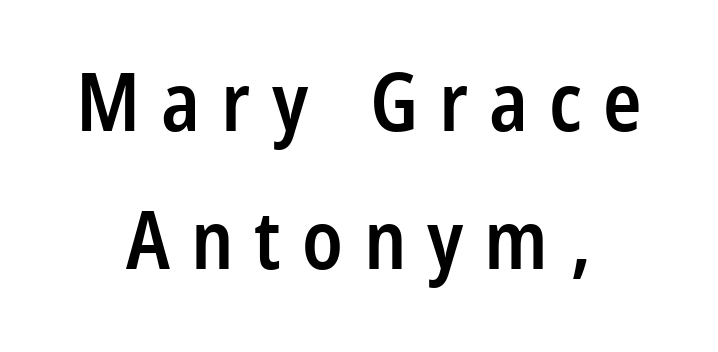
{"serif": "no", "italic": "no", "bold": "semi", "weight": "semibold", "width": "condensed", "stroke_contrast": "low", "x_height": "large", "monospaced": "no", "underline": "no", "align": "center", "line_spacing_ratio": 1.72, "letter_spacing": "wide", "letter_spacing_em": 0.26, "glyph_px": 80}
